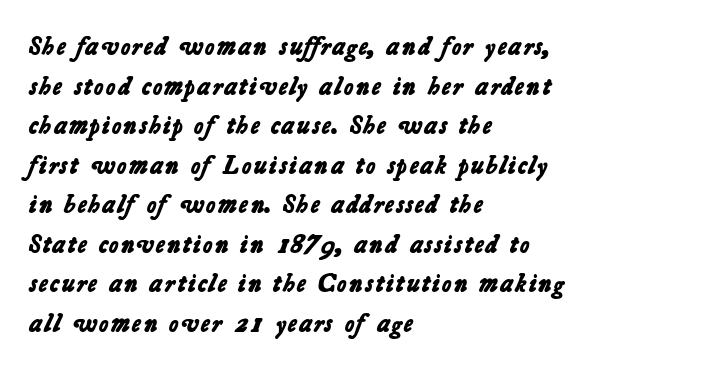
{"bold": "yes", "underline": "no", "align": "left", "line_spacing": "normal", "line_spacing_ratio": 1.52, "letter_spacing": "normal", "letter_spacing_em": 0.0, "glyph_px": 26}
